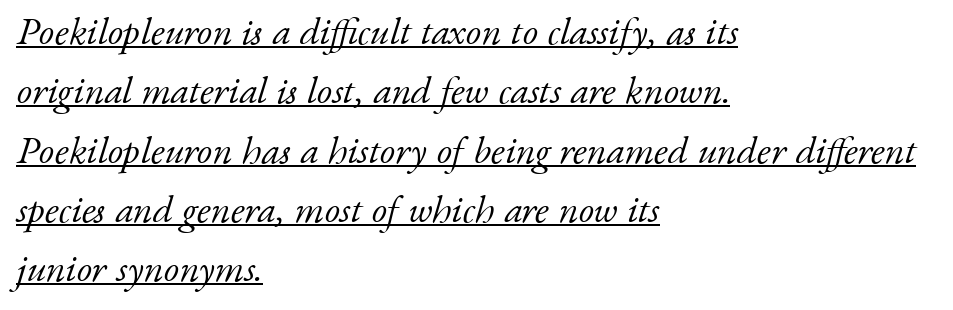
{"serif": "yes", "italic": "yes", "lean": "right", "slant_degrees": 17, "bold": "no", "weight": "light", "width": "normal", "stroke_contrast": "low", "x_height": "small", "monospaced": "no", "underline": "yes", "align": "left", "line_spacing": "normal", "line_spacing_ratio": 1.52, "letter_spacing": "normal", "letter_spacing_em": 0.0, "glyph_px": 39}
